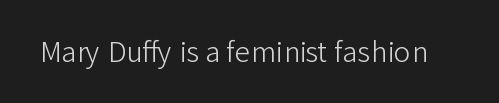
{"serif": "no", "italic": "no", "bold": "no", "weight": "light", "width": "normal", "stroke_contrast": "low", "x_height": "medium", "monospaced": "no", "underline": "no", "letter_spacing": "normal", "letter_spacing_em": 0.0, "glyph_px": 28}
